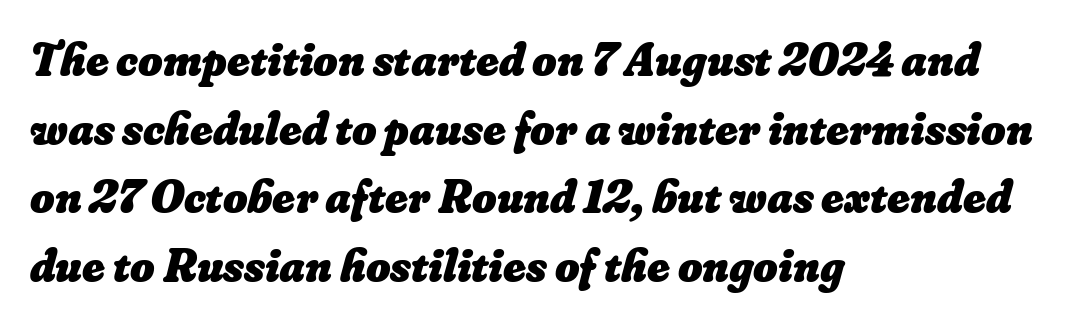
{"bold": "yes", "weight": "heavy", "width": "normal", "stroke_contrast": "low", "x_height": "small", "monospaced": "no", "underline": "no", "align": "left", "line_spacing": "normal", "line_spacing_ratio": 1.46, "letter_spacing": "normal", "letter_spacing_em": 0.0, "glyph_px": 47}
